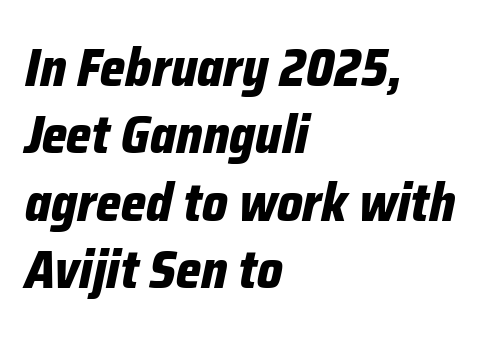
The letterforms sit shoulder to shoulder at normal distance. Weight check: bold — yes, fully. Any mark beneath the type? The region is blank. Typeset ragged right — the left edge is the straight one.
